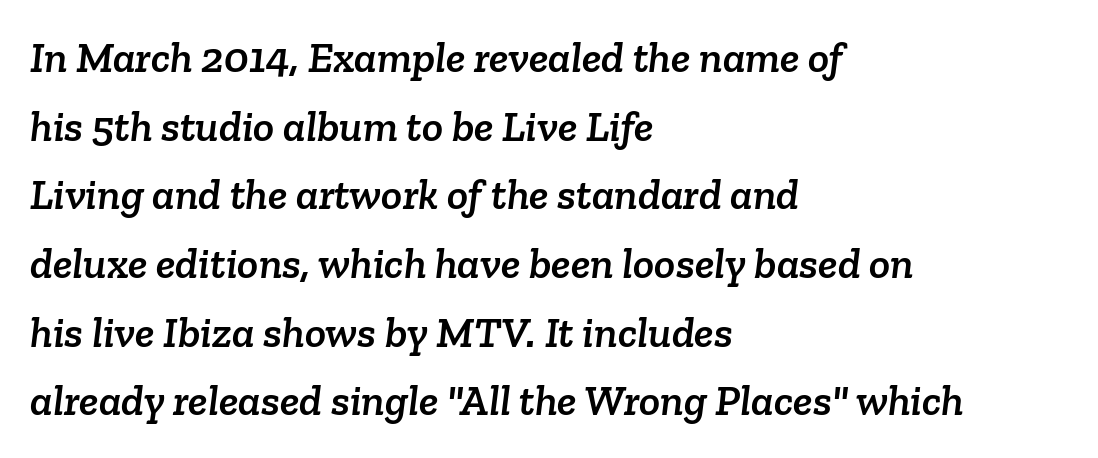
The lines sit at an ordinary, default distance from one another. A typesetter would call this proportional, since set widths differ per character. The rendering anchors every line to the left-hand side. The glyphs in this specimen are seriffed.
